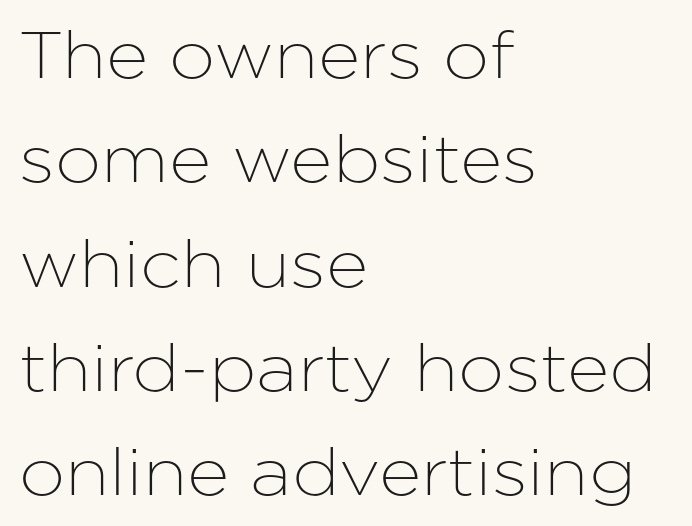
{"serif": "no", "italic": "no", "width": "normal", "stroke_contrast": "low", "x_height": "medium", "monospaced": "no", "underline": "no", "align": "left", "line_spacing": "normal", "line_spacing_ratio": 1.58, "letter_spacing": "normal", "letter_spacing_em": 0.0, "glyph_px": 66}
